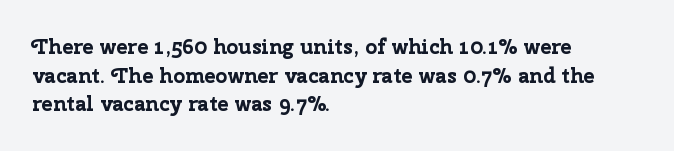
{"italic": "no", "bold": "yes", "underline": "no", "align": "left", "line_spacing": "normal", "line_spacing_ratio": 1.36, "letter_spacing": "normal", "letter_spacing_em": 0.0, "glyph_px": 21}
